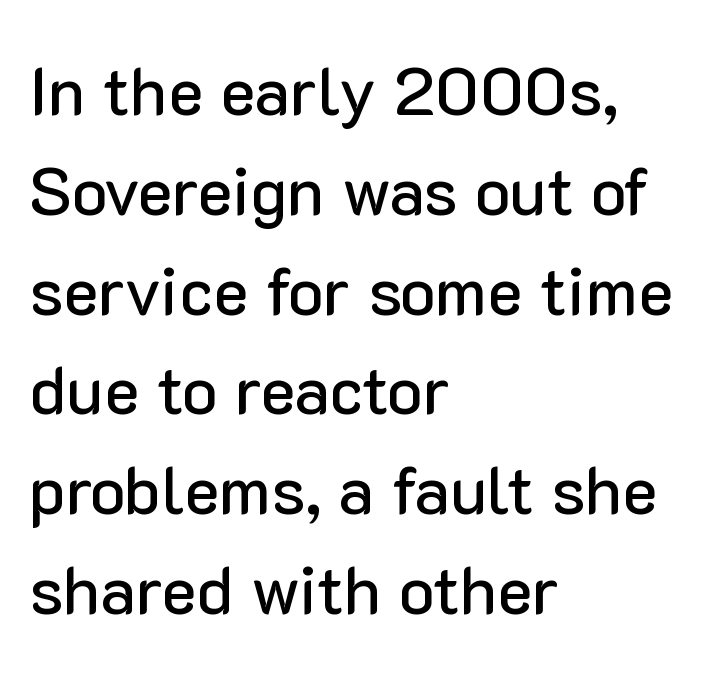
The image shows 67 px sans-serif type, upright; set left-aligned, normal line spacing (1.49x), normal letter spacing, not underlined; low stroke contrast and a medium x-height.
